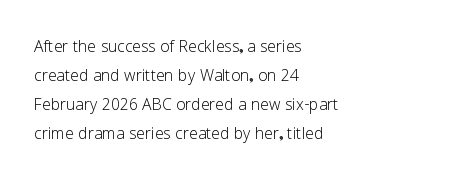
The image shows 21 px text type, upright; set left-aligned, normal line spacing (1.38x), normal letter spacing, not underlined.
